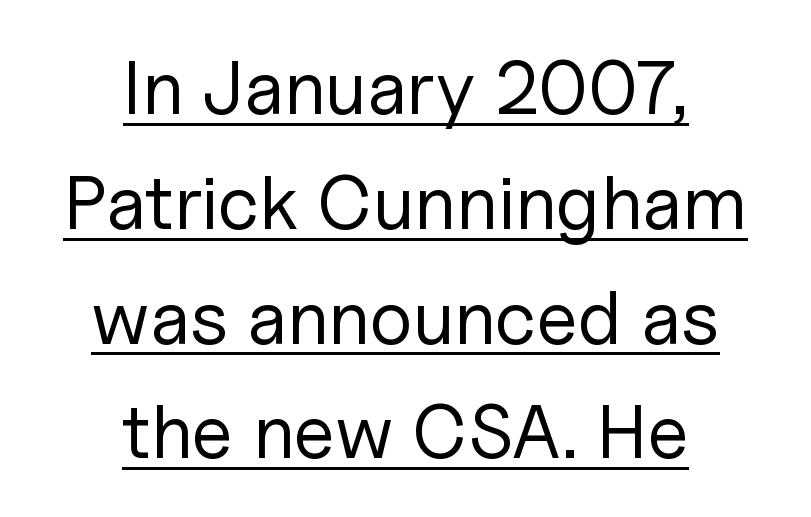
The image shows 76 px regular-weight sans-serif type, upright; set centered, normal line spacing (1.51x), normal letter spacing, underlined; low stroke contrast and a medium x-height.
